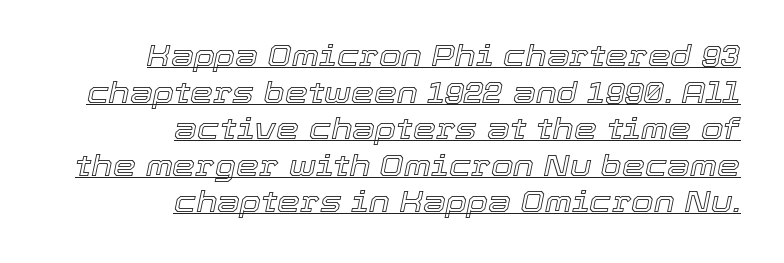
Q: Is the text italic (slanted)? A: Yes, it leans right by about 12 degrees.
Q: Is the text underlined? A: Yes.
Q: How is the paragraph aligned? A: Right-aligned.
Q: Is the spacing between letters normal or unusually wide? A: Normal.
Q: Is the spacing between lines tight, normal or loose? A: Normal.
Q: Width (condensed, normal, or wide)? A: Normal.
Q: x-height? A: Medium.
Q: Monospaced? A: No.
